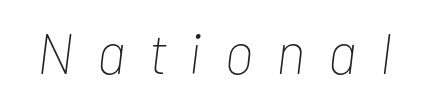
Varying glyph widths throughout — classic text-font behaviour. The gap between lines stays unmarked. Counters stay open thanks to moderate or lighter strokes. Does the lettering tilt? It does — this is italic. Here the glyphs are tracked loosely, breaking word shapes into spaced letters.
